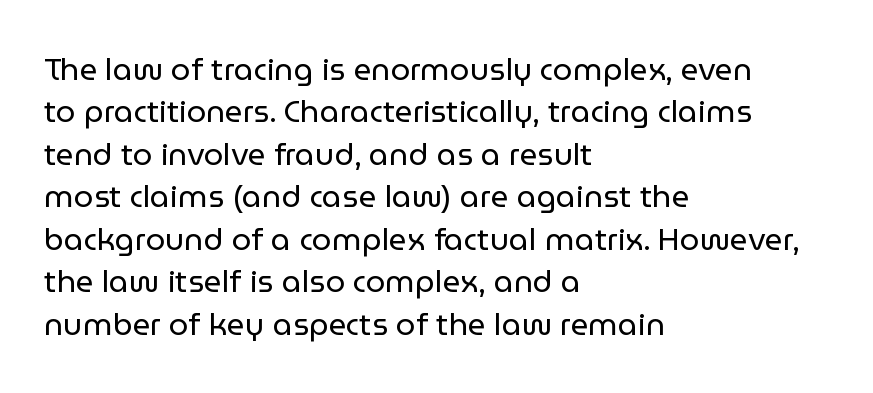
Nope, no serifs anywhere on these letters. Notice how descenders clear the ascenders below comfortably — that's standard leading. Letters have the restrained weight of plain body copy at most. Just letters on the line, the space beneath them empty.
